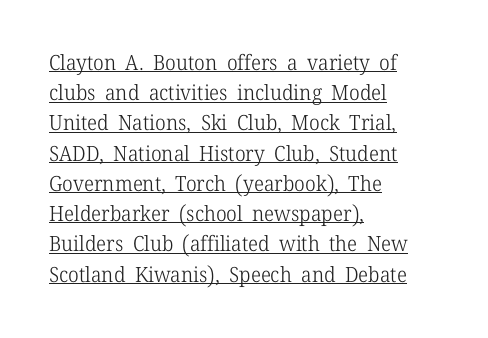
Q: Is the text bold? A: No.
Q: Is the text italic (slanted)? A: No, it is upright.
Q: Is the text underlined? A: Yes.
Q: How is the paragraph aligned? A: Left-aligned.
Q: Is the spacing between letters normal or unusually wide? A: Normal.
Q: Is the spacing between lines tight, normal or loose? A: Normal.
